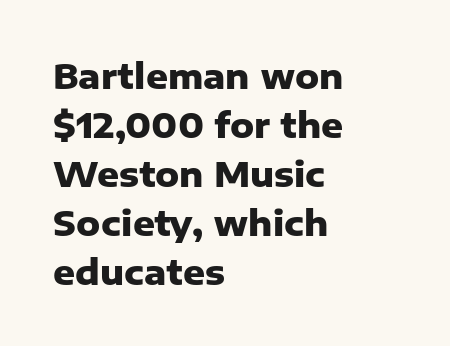
{"serif": "no", "italic": "no", "bold": "yes", "weight": "heavy", "width": "normal", "stroke_contrast": "low", "x_height": "medium", "monospaced": "no", "underline": "no", "align": "left", "line_spacing": "normal", "line_spacing_ratio": 1.44, "letter_spacing": "normal", "letter_spacing_em": 0.0, "glyph_px": 34}
